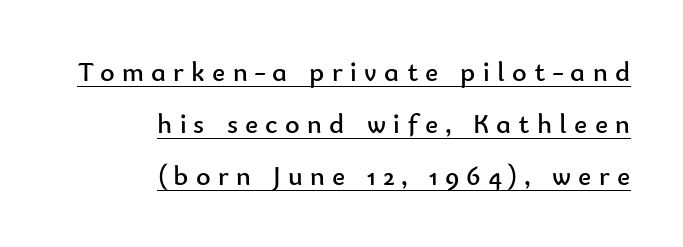
A student would call this right alignment; a typographer would say flush right, rag left. Spacing verdict: proportional, widths tailored to each character. There is plenty of visible air inserted between adjacent glyphs. The font family rendered here belongs to the sans-serif group. No chunkiness to these letters — they're not bold.
